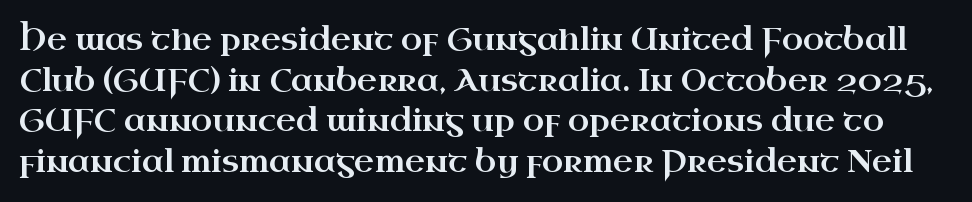
Quick note: underline off. Small tapered or slab feet sit at the stroke ends, so this counts as serif. Posture: straight, roman, zero tilt. Leading: standard. Look at the tracking — it's just the regular setting, nothing added.
